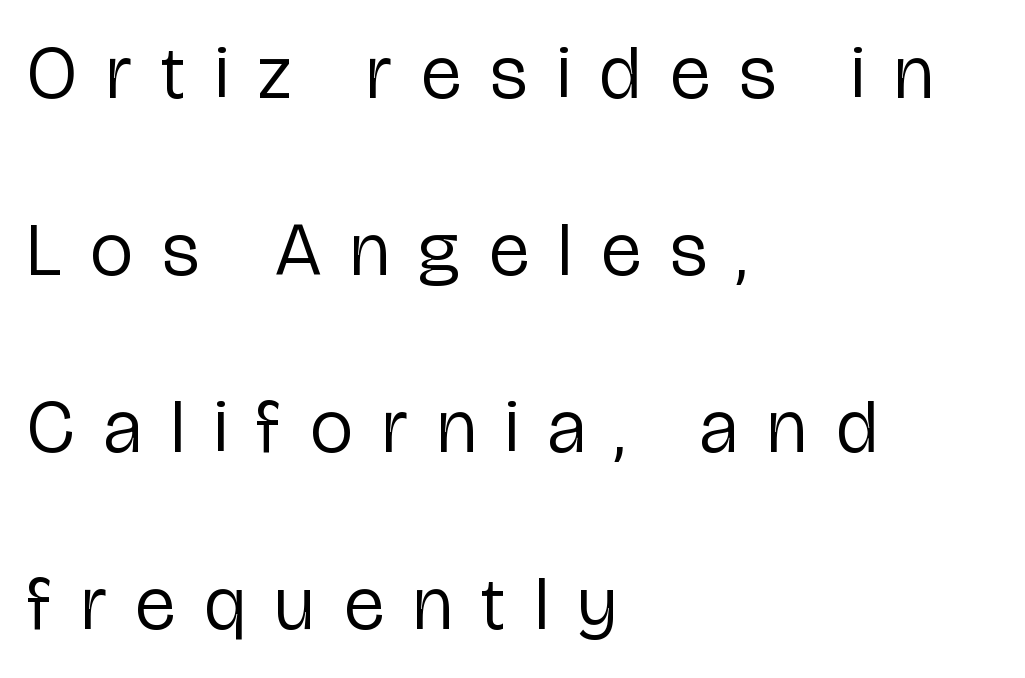
Someone cranked the tracking dial way up on this one. The ragged edge is on the right, which tells us the setting is flush left. A typesetter would call this leading open, well beyond the default. Think of a printed novel: that variable character pitch is what you see here. The passage shown is not underscored anywhere. This sample uses a sans-serif face.
